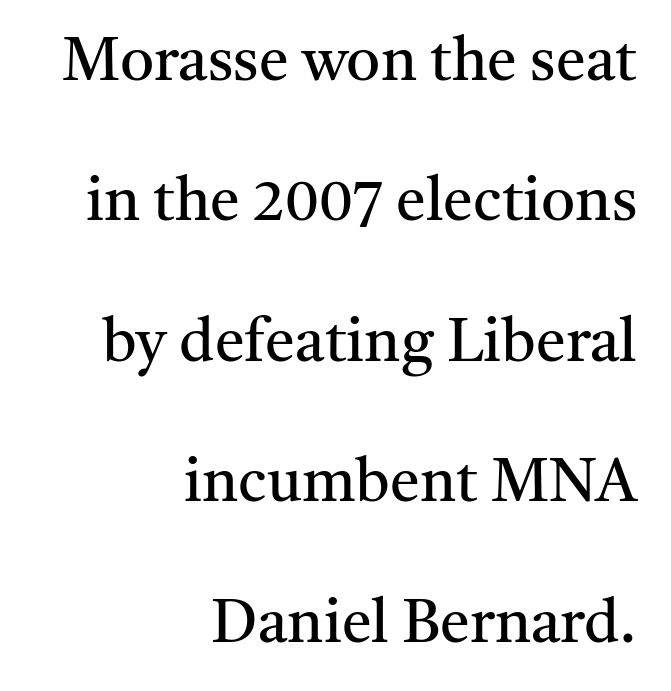
{"serif": "yes", "italic": "no", "bold": "no", "weight": "regular", "width": "normal", "stroke_contrast": "medium", "x_height": "medium", "monospaced": "no", "underline": "no", "align": "right", "line_spacing": "loose", "line_spacing_ratio": 2.34, "letter_spacing": "normal", "letter_spacing_em": 0.0, "glyph_px": 60}
